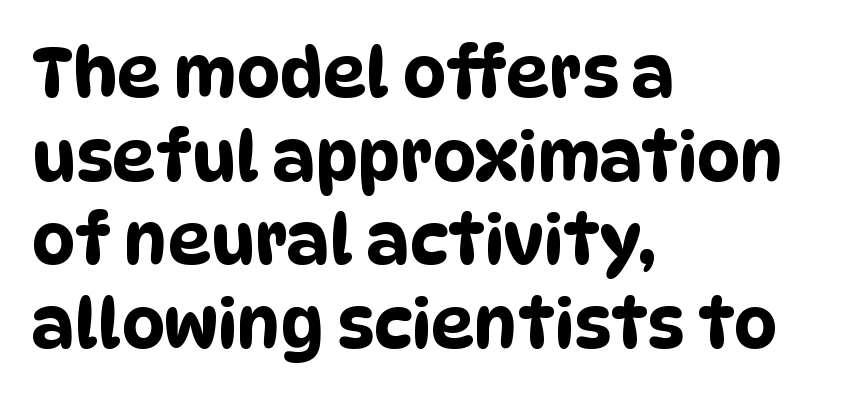
{"serif": "no", "width": "condensed", "stroke_contrast": "low", "x_height": "large", "monospaced": "no", "underline": "no", "align": "left", "line_spacing_ratio": 1.23, "letter_spacing": "normal", "letter_spacing_em": 0.0, "glyph_px": 68}
